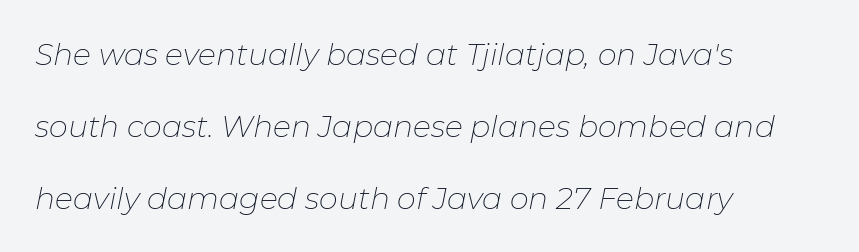
Q: Is the text bold? A: No.
Q: Is the text italic (slanted)? A: Yes, it leans right by about 11 degrees.
Q: Is the text underlined? A: No.
Q: How is the paragraph aligned? A: Left-aligned.
Q: Is the spacing between letters normal or unusually wide? A: Normal.
Q: Is the spacing between lines tight, normal or loose? A: Loose.
Q: Width (condensed, normal, or wide)? A: Normal.
Q: Stroke contrast? A: Low.
Q: x-height? A: Medium.
Q: Monospaced? A: No.
